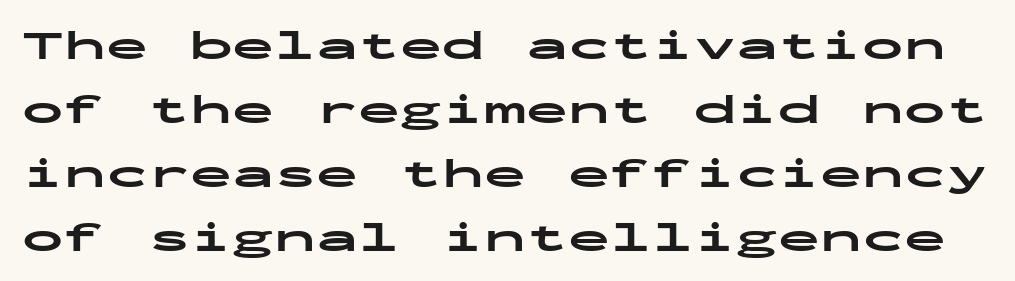
{"serif": "no", "italic": "no", "bold": "yes", "weight": "bold", "width": "wide", "stroke_contrast": "low", "x_height": "medium", "monospaced": "yes", "underline": "no", "line_spacing": "normal", "line_spacing_ratio": 1.52, "letter_spacing": "normal", "letter_spacing_em": 0.0, "glyph_px": 42}
